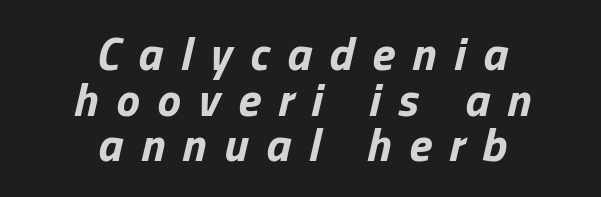
The image shows 47 px bold type, italic (leaning right); set centered, tight line spacing (0.97x), unusually wide letter spacing (+0.38 em), not underlined; low stroke contrast and a medium x-height.
